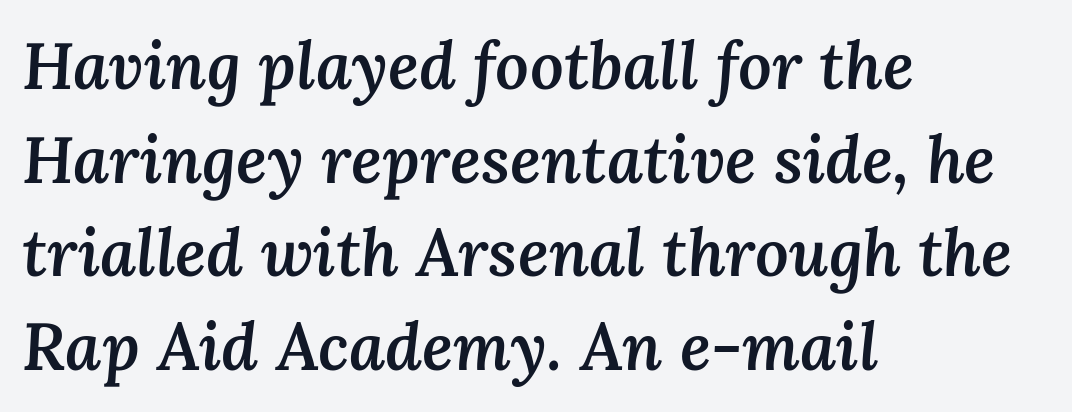
{"italic": "yes", "lean": "right", "slant_degrees": 3, "bold": "semi", "weight": "semibold", "width": "normal", "stroke_contrast": "medium", "x_height": "medium", "monospaced": "no", "underline": "no", "align": "left", "line_spacing": "normal", "line_spacing_ratio": 1.42, "letter_spacing": "normal", "letter_spacing_em": 0.0, "glyph_px": 66}
